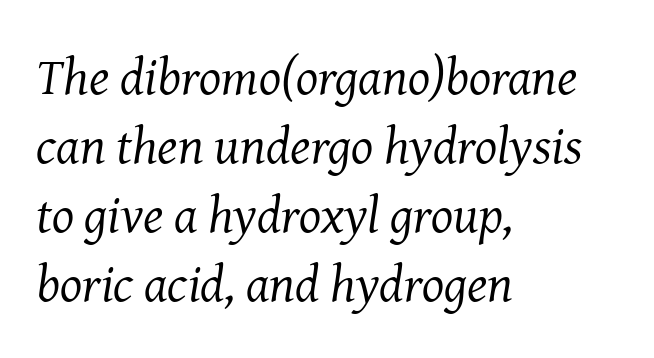
Nothing heavy about these letters — not bold at all. Tall strokes in this sample are angled rather than plumb. Is this a fixed-width face? No — the glyphs have proportional, varying widths. The typeface chosen for these lines features serifs. This rendering leaves character spacing at its baseline value.
